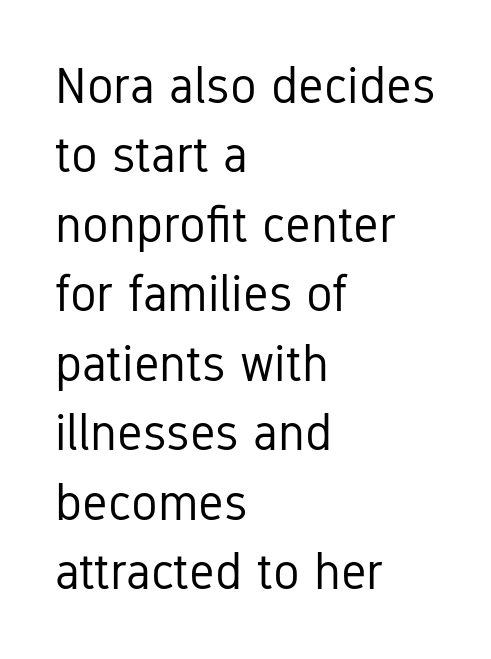
The rendering uses natural spacing where letterforms have individual widths. Vertical strokes here are truly vertical. Regarding serifs, this sample does without them. Glyph-to-glyph distance matches everyday printed text. Underlining? Definitely not there.
